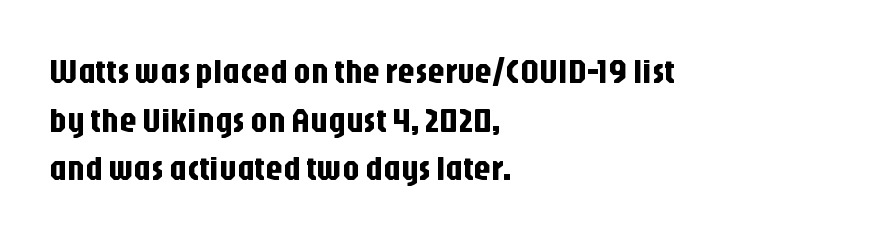
{"serif": "no", "italic": "no", "width": "condensed", "stroke_contrast": "low", "x_height": "large", "monospaced": "no", "underline": "no", "align": "left", "line_spacing": "normal", "line_spacing_ratio": 1.43, "letter_spacing": "normal", "letter_spacing_em": 0.0, "glyph_px": 34}
